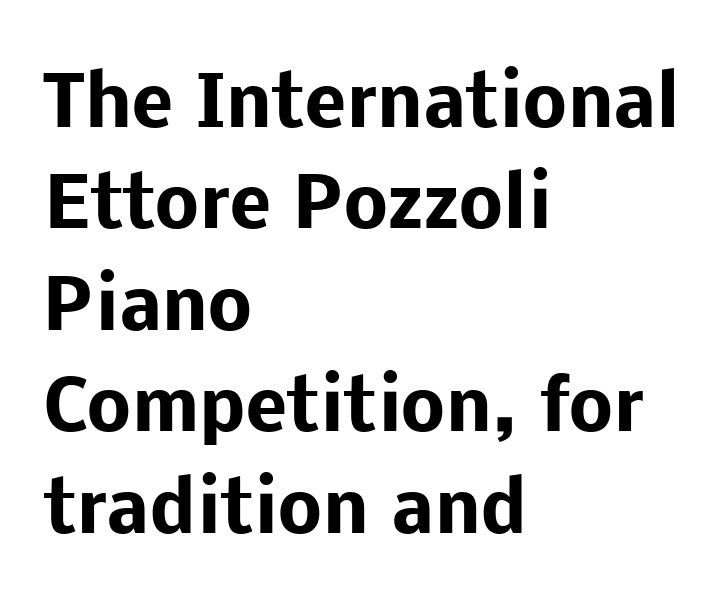
The image shows 70 px heavy sans-serif type, upright; set left-aligned, normal line spacing (1.45x), normal letter spacing, not underlined; low stroke contrast and a medium x-height.
